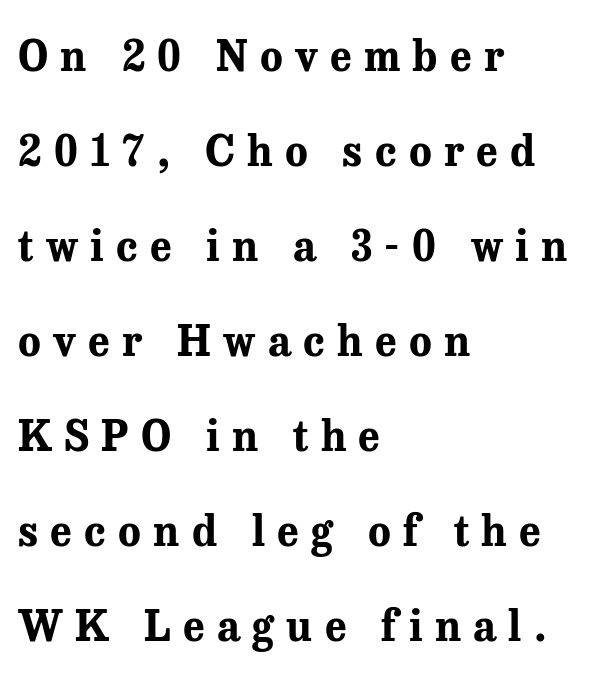
{"serif": "yes", "italic": "no", "bold": "yes", "weight": "bold", "width": "normal", "stroke_contrast": "medium", "x_height": "medium", "monospaced": "no", "underline": "no", "align": "left", "line_spacing": "loose", "line_spacing_ratio": 2.26, "letter_spacing": "wide", "letter_spacing_em": 0.29, "glyph_px": 42}
